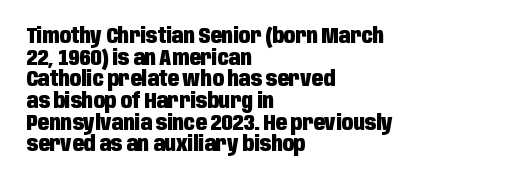
{"italic": "no", "bold": "yes", "underline": "no", "align": "left", "line_spacing": "tight", "line_spacing_ratio": 1.03, "letter_spacing": "normal", "letter_spacing_em": 0.0, "glyph_px": 21}
